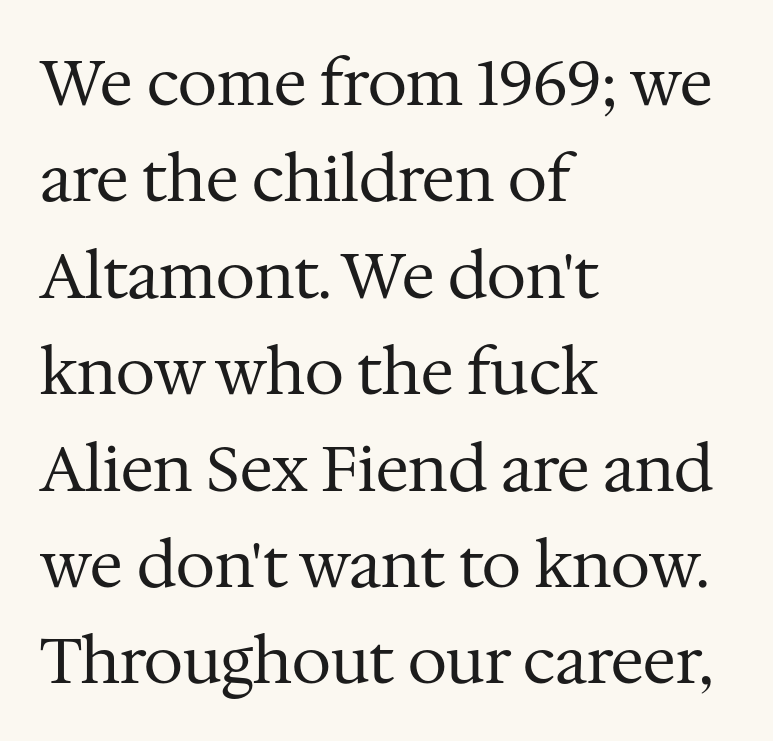
The image shows 63 px regular-weight serif type, upright; set left-aligned, normal line spacing (1.53x), normal letter spacing, not underlined; medium stroke contrast and a medium x-height.
